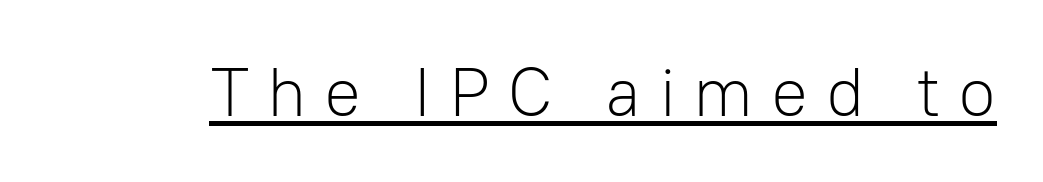
{"serif": "no", "italic": "no", "bold": "no", "weight": "light", "width": "normal", "stroke_contrast": "low", "x_height": "medium", "monospaced": "no", "underline": "yes", "letter_spacing": "wide", "letter_spacing_em": 0.25, "glyph_px": 69}
